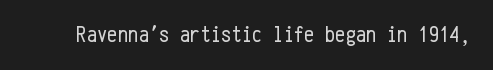
The image shows 23 px text type, upright; set normal letter spacing, not underlined.
